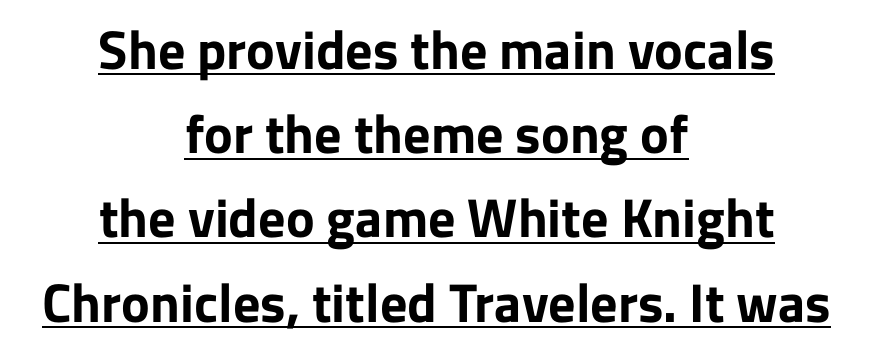
The rendering uses a moderate line-height, typical for paragraphs. Examine the stroke ends and you'll find no serifs. This rendering uses center alignment, leaving both contours irregular but symmetric. Glyph-to-glyph distance matches everyday printed text. The rendering uses a bold face; every stroke is thick and dark. The letters advance in unequal steps, a hallmark of proportional type.
